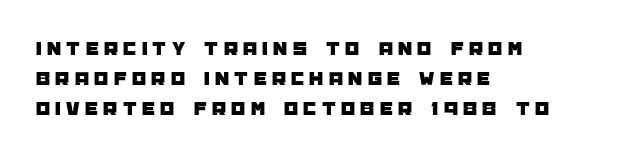
Q: Is the text italic (slanted)? A: No, it is upright.
Q: Is the text underlined? A: No.
Q: How is the paragraph aligned? A: Left-aligned.
Q: Is the spacing between letters normal or unusually wide? A: Unusually wide.
Q: Is the spacing between lines tight, normal or loose? A: Normal.
